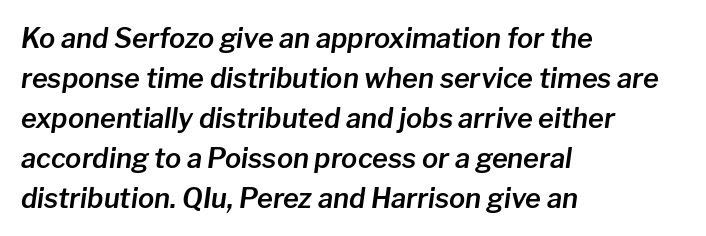
This rendering features lettering with no underline. This sample uses an oblique cut, with every glyph tilted off the vertical. Reading down the column, the eye jumps a familiar distance to each next line. Horizontal alignment here is leftward, the default for most running prose. The rendering keeps characters at their native spacing.
